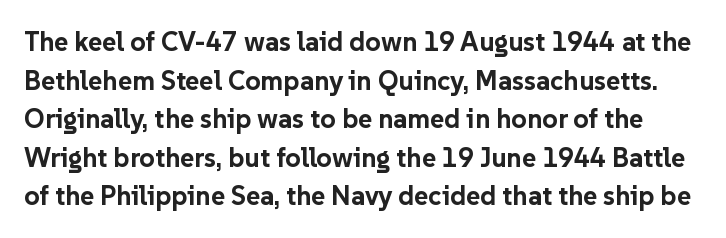
The image shows 27 px bold type, upright; set normal line spacing (1.43x), normal letter spacing, not underlined.
